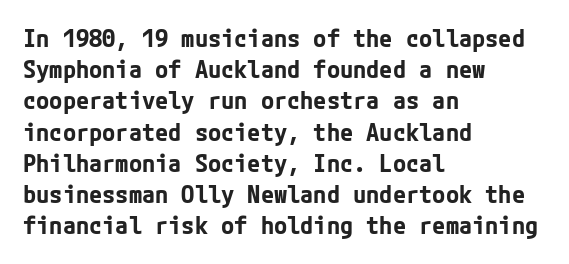
Q: Is the text bold? A: Yes.
Q: Is the text italic (slanted)? A: No, it is upright.
Q: Is the text underlined? A: No.
Q: How is the paragraph aligned? A: Left-aligned.
Q: Is the spacing between letters normal or unusually wide? A: Normal.
Q: Is the spacing between lines tight, normal or loose? A: Normal.
